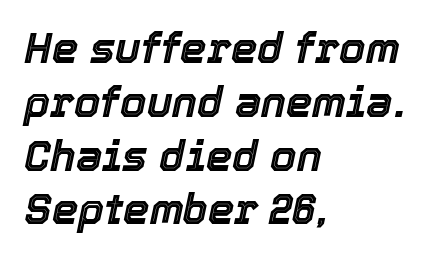
Q: Is the text italic (slanted)? A: Yes, it leans right by about 12 degrees.
Q: Is the text underlined? A: No.
Q: How is the paragraph aligned? A: Left-aligned.
Q: Is the spacing between letters normal or unusually wide? A: Normal.
Q: Is the spacing between lines tight, normal or loose? A: Normal.
Q: Width (condensed, normal, or wide)? A: Normal.
Q: x-height? A: Medium.
Q: Monospaced? A: No.
